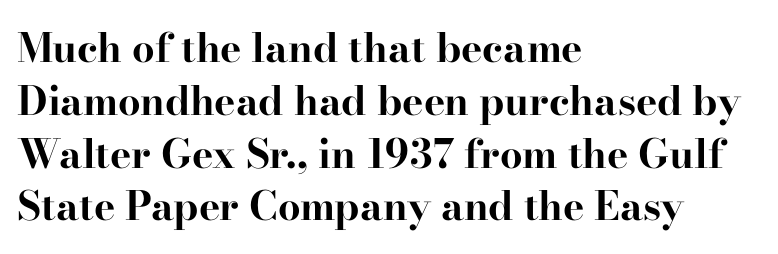
Q: Is the text bold? A: Yes.
Q: Is the text italic (slanted)? A: No, it is upright.
Q: Is the typeface a serif or a sans-serif typeface? A: Serif.
Q: Is the text underlined? A: No.
Q: How is the paragraph aligned? A: Left-aligned.
Q: Is the spacing between letters normal or unusually wide? A: Normal.
Q: Is the spacing between lines tight, normal or loose? A: Normal.
Q: Width (condensed, normal, or wide)? A: Wide.
Q: Stroke contrast? A: High.
Q: x-height? A: Small.
Q: Monospaced? A: No.
